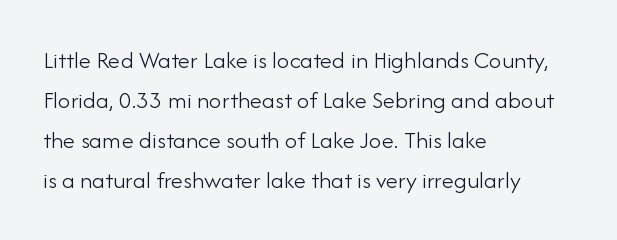
Q: Is the text bold? A: No.
Q: Is the text italic (slanted)? A: No, it is upright.
Q: Is the text underlined? A: No.
Q: How is the paragraph aligned? A: Left-aligned.
Q: Is the spacing between letters normal or unusually wide? A: Normal.
Q: Is the spacing between lines tight, normal or loose? A: Normal.
